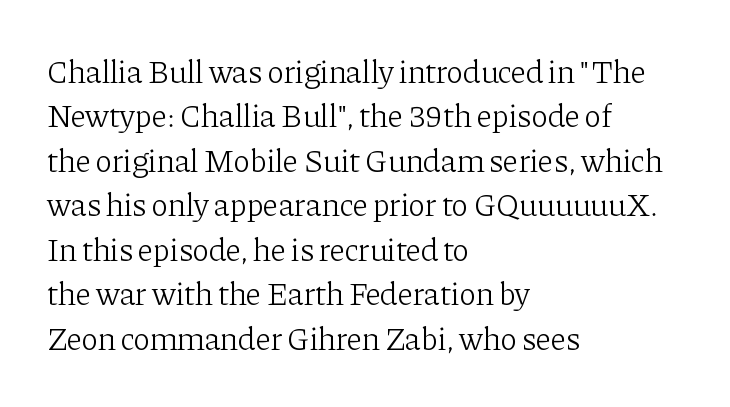
{"serif": "yes", "italic": "no", "bold": "no", "weight": "light", "width": "normal", "stroke_contrast": "low", "x_height": "medium", "monospaced": "no", "underline": "no", "align": "left", "line_spacing": "normal", "line_spacing_ratio": 1.39, "letter_spacing": "normal", "letter_spacing_em": 0.0, "glyph_px": 32}
